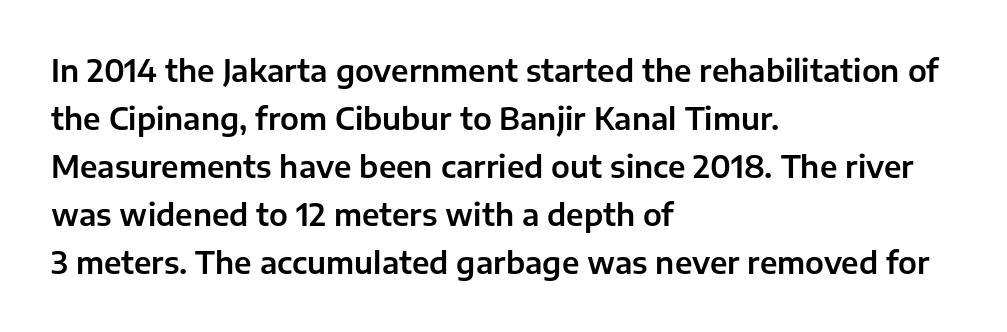
The image shows 30 px sans-serif type, upright; set left-aligned, normal line spacing (1.6x), normal letter spacing, not underlined; low stroke contrast and a medium x-height.
